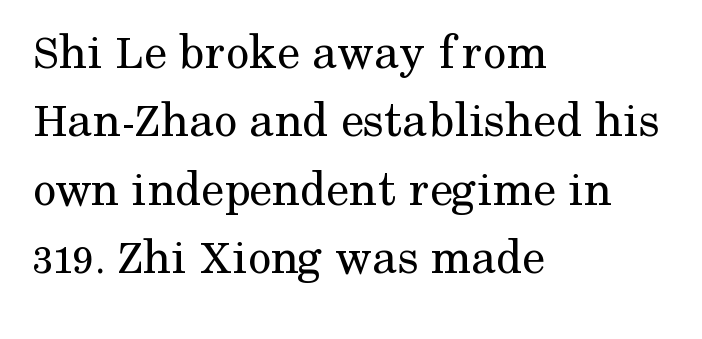
Nothing unusual about the tracking: characters are spaced as the font intends. Ink coverage per letter is moderate at most. Style check: upright. Any mark beneath the type? The region is blank. Evenly set lines give the paragraph a standard silhouette. You could not count columns in this text — the font is proportionally spaced.
